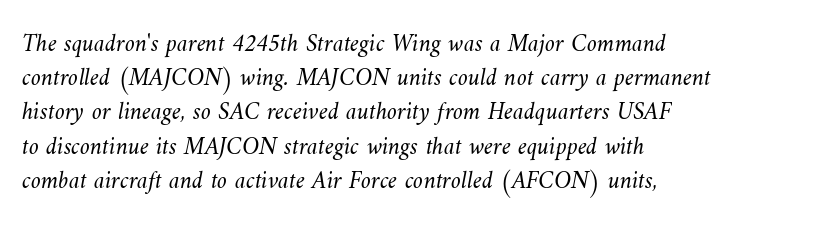
{"bold": "no", "underline": "no", "align": "left", "line_spacing": "normal", "line_spacing_ratio": 1.37, "letter_spacing": "normal", "letter_spacing_em": 0.0, "glyph_px": 25}
